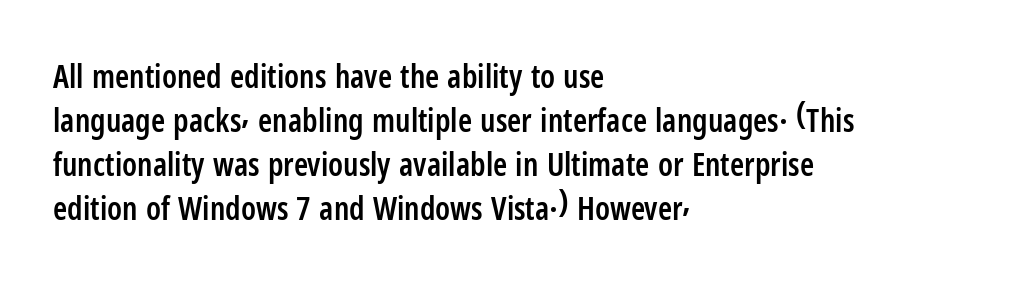
Q: Is the text bold? A: Semi-bold.
Q: Is the text italic (slanted)? A: No, it is upright.
Q: Is the typeface a serif or a sans-serif typeface? A: Sans-serif.
Q: Is the text underlined? A: No.
Q: How is the paragraph aligned? A: Left-aligned.
Q: Is the spacing between letters normal or unusually wide? A: Normal.
Q: Is the spacing between lines tight, normal or loose? A: Normal.
Q: Width (condensed, normal, or wide)? A: Condensed.
Q: Stroke contrast? A: Low.
Q: x-height? A: Medium.
Q: Monospaced? A: No.
